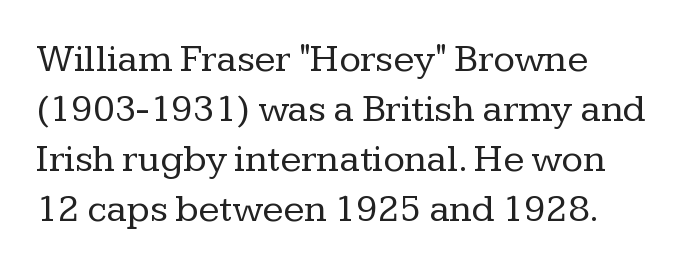
Type style note: has serifs. Characters follow at the spacing the type designer built in. A normal amount of white space separates one row of letters from the next. Each letter keeps its own natural width here, so spacing adapts to shape.
